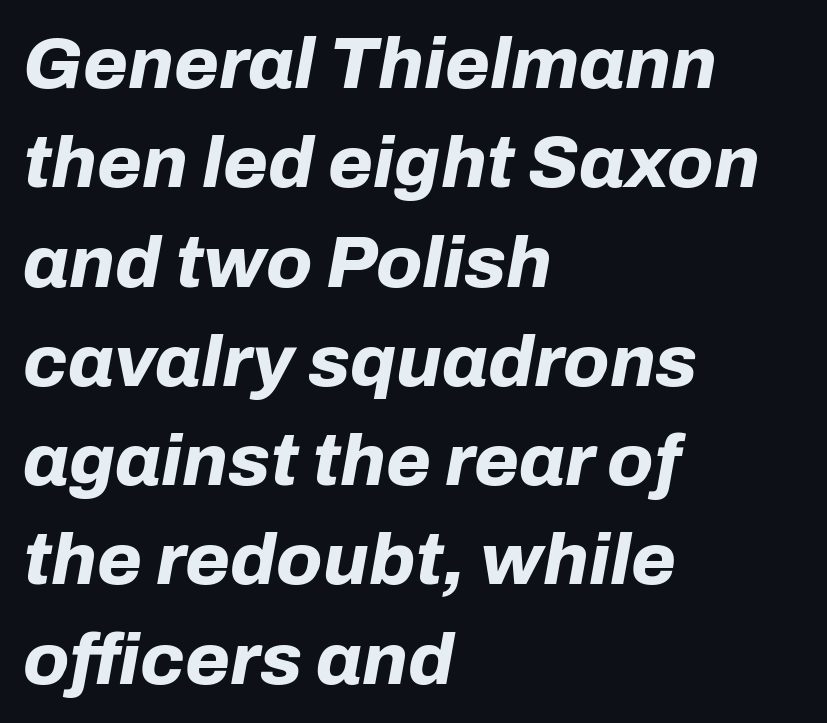
Would a proofreader flag this as italicized? Yes. A student would call this left alignment; a typographer would say flush left, rag right. The area under the type is left untouched. A dark, heavy texture on the line: the type is bold. Varying glyph widths throughout — classic text-font behaviour. The rows are spaced the way most documents space them.
